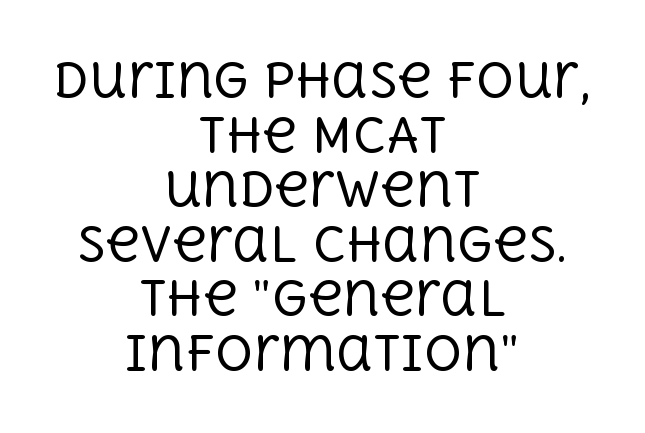
The image shows 47 px regular-weight serif type, upright; set centered, line spacing 1.16x, normal letter spacing, not underlined; a large x-height.
